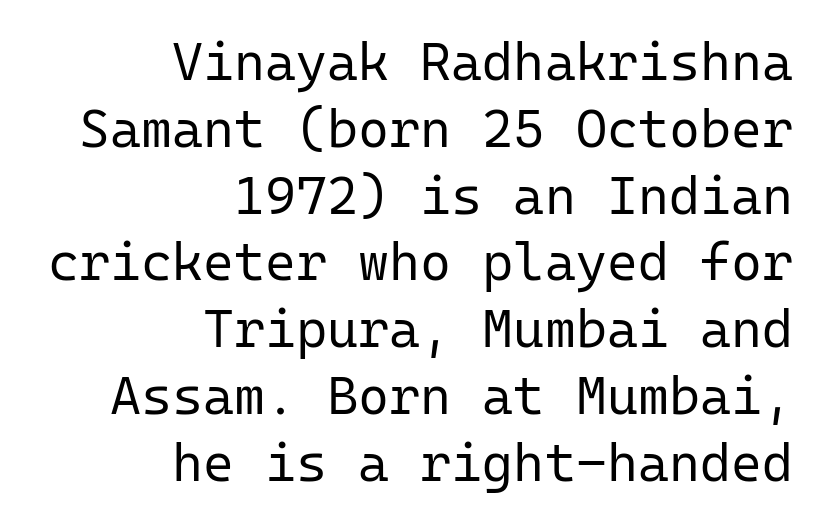
The gaps between neighbouring characters are ordinary and unremarkable. The font sits on the lighter half of the weight spectrum, regular included. The rendering shows plain stroke endings on the letterforms — a sans-serif design. Normally led — the rows are evenly, conventionally spaced.
